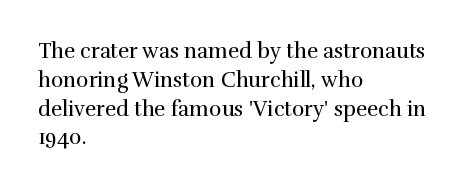
Q: Is the text bold? A: No.
Q: Is the text italic (slanted)? A: No, it is upright.
Q: Is the text underlined? A: No.
Q: How is the paragraph aligned? A: Left-aligned.
Q: Is the spacing between letters normal or unusually wide? A: Normal.
Q: Is the spacing between lines tight, normal or loose? A: Normal.
